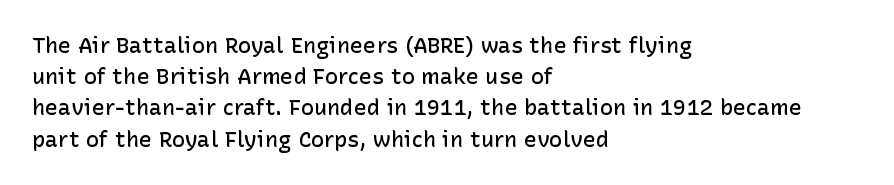
{"italic": "no", "bold": "semi", "underline": "no", "align": "left", "line_spacing": "normal", "line_spacing_ratio": 1.42, "letter_spacing": "normal", "letter_spacing_em": 0.0, "glyph_px": 22}
